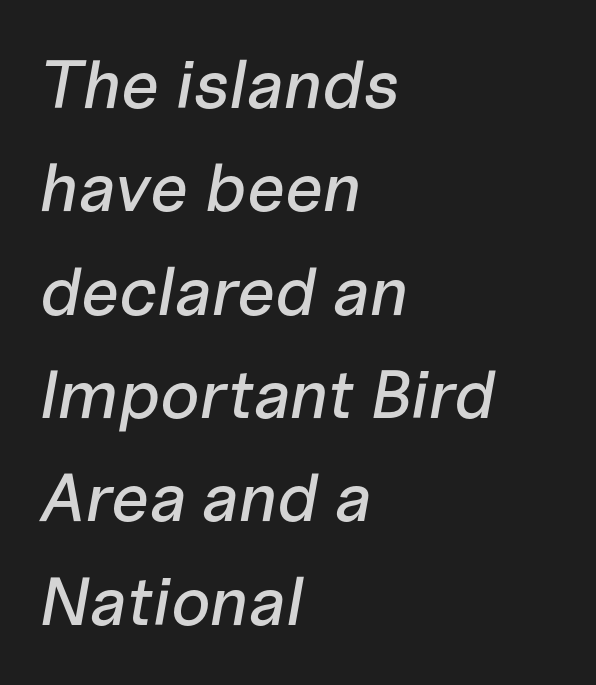
{"italic": "yes", "lean": "right", "slant_degrees": 10, "width": "normal", "stroke_contrast": "low", "x_height": "medium", "monospaced": "no", "underline": "no", "align": "left", "line_spacing": "normal", "line_spacing_ratio": 1.52, "letter_spacing": "normal", "letter_spacing_em": 0.0, "glyph_px": 68}
